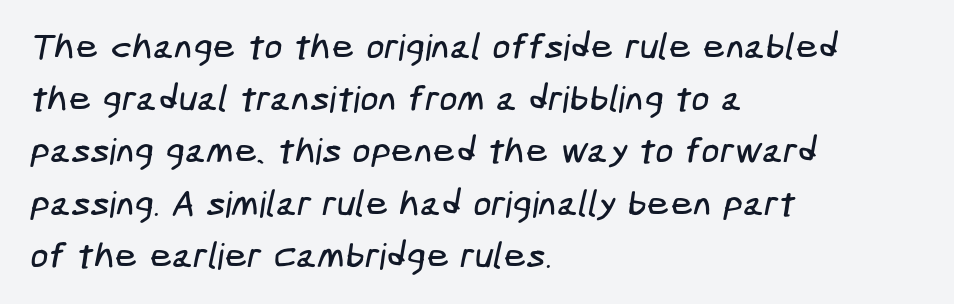
{"serif": "no", "width": "condensed", "stroke_contrast": "low", "x_height": "medium", "underline": "no", "align": "left", "line_spacing": "normal", "line_spacing_ratio": 1.45, "letter_spacing": "normal", "letter_spacing_em": 0.0, "glyph_px": 36}
